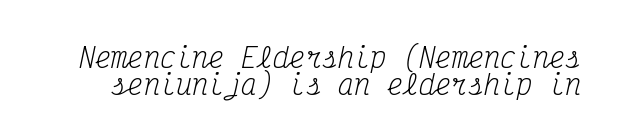
The image shows 27 px text type, italic (leaning right); set tight line spacing (0.99x), normal letter spacing, not underlined.
